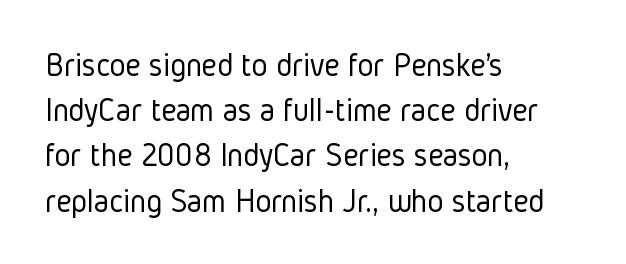
The lettering stays uniformly vertical, giving the passage a roman look. These lines stack with their left ends in a neat column. Varying glyph widths throughout — classic text-font behaviour. The rendering uses a moderate line-height, typical for paragraphs. This sample uses a sans-serif face.
